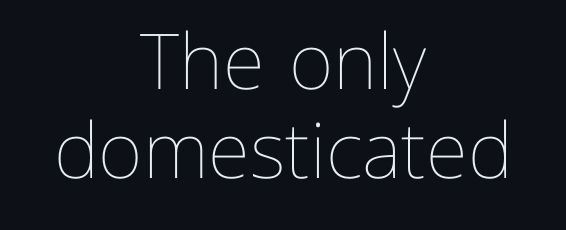
The image shows 77 px thin type, upright; set centered, tight line spacing (1.15x), normal letter spacing, not underlined; low stroke contrast and a medium x-height.
